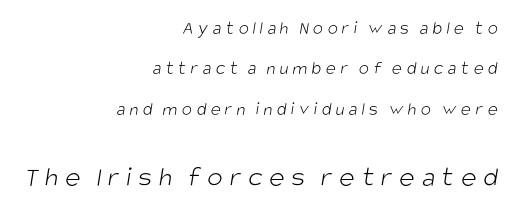
{"serif": "no", "bold": "no", "weight": "light", "width": "condensed", "stroke_contrast": "low", "x_height": "large", "monospaced": "no", "underline": "no", "align": "right", "line_spacing": "loose", "line_spacing_ratio": 2.12, "letter_spacing": "wide", "letter_spacing_em": 0.23, "larger_block": "second", "size_ratio": 1.53, "glyph_px": 29}
